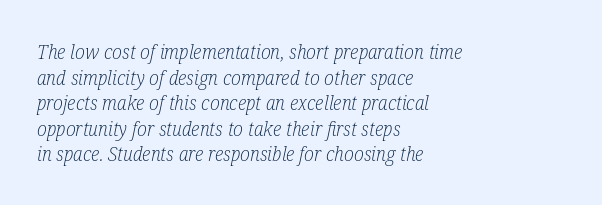
Q: Is the text bold? A: No.
Q: Is the text italic (slanted)? A: Yes, it leans right by about 12 degrees.
Q: Is the text underlined? A: No.
Q: How is the paragraph aligned? A: Left-aligned.
Q: Is the spacing between letters normal or unusually wide? A: Normal.
Q: Is the spacing between lines tight, normal or loose? A: Normal.
